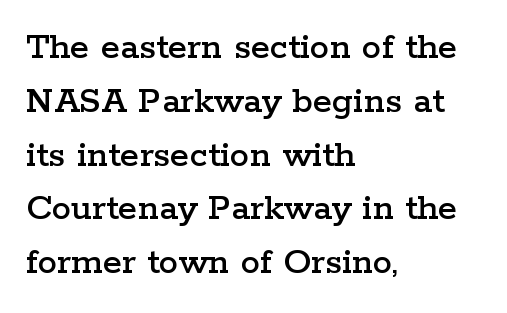
Q: Is the text italic (slanted)? A: No, it is upright.
Q: Is the typeface a serif or a sans-serif typeface? A: Serif.
Q: Is the text underlined? A: No.
Q: How is the paragraph aligned? A: Left-aligned.
Q: Is the spacing between letters normal or unusually wide? A: Normal.
Q: Is the spacing between lines tight, normal or loose? A: Normal.
Q: Width (condensed, normal, or wide)? A: Wide.
Q: Stroke contrast? A: Low.
Q: x-height? A: Medium.
Q: Monospaced? A: No.
